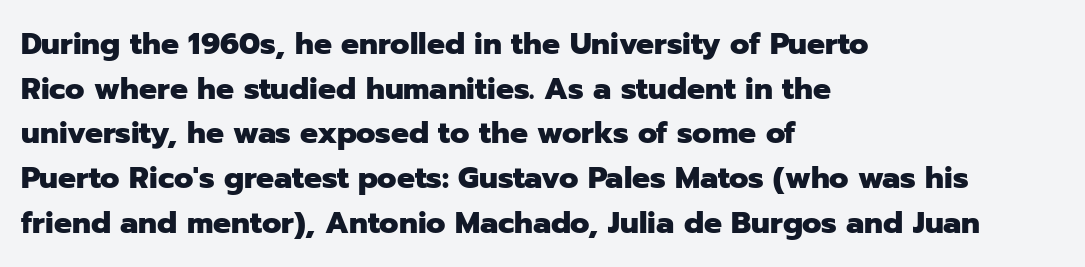
You can tell it's not italic because the verticals are truly vertical. This rendering employs a face without finishing strokes, i.e., a sans-serif. The passage is arranged the way most books set body copy — flush left. Set as a true bold cut, around the 700 mark. Line spacing here is normal.
